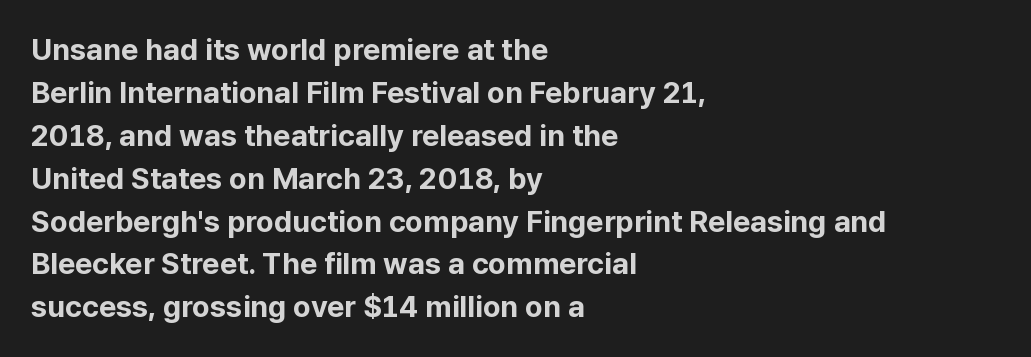
{"serif": "no", "italic": "no", "bold": "yes", "weight": "bold", "width": "normal", "stroke_contrast": "low", "x_height": "medium", "monospaced": "no", "underline": "no", "align": "left", "line_spacing": "normal", "line_spacing_ratio": 1.43, "letter_spacing": "normal", "letter_spacing_em": 0.0, "glyph_px": 30}
